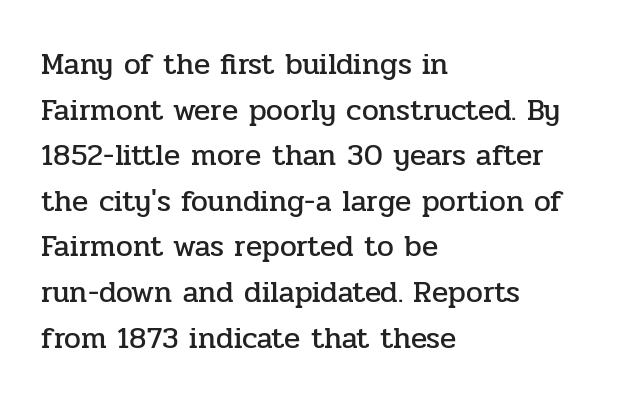
The image shows 30 px serif type, upright; set left-aligned, normal line spacing (1.52x), normal letter spacing, not underlined; low stroke contrast and a medium x-height.
